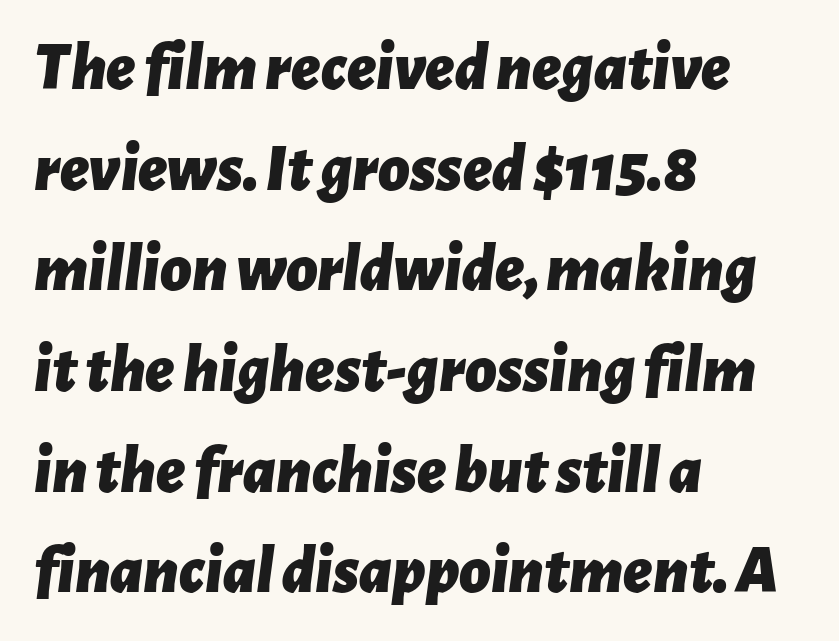
One-word summary of the alignment: left. Inter-character spacing is left at the font's built-in metrics. In terms of weight, the rendering is a true, heavy bold. A typesetter would call this proportional, since set widths differ per character. Underline: absent. The lettering tilts uniformly, giving the passage an italic look.
